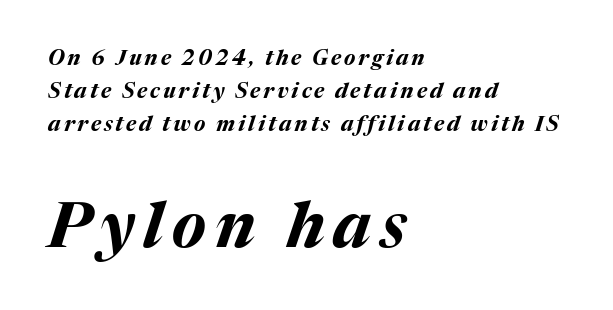
{"italic": "yes", "lean": "right", "slant_degrees": 17, "bold": "yes", "weight": "bold", "width": "normal", "stroke_contrast": "medium", "x_height": "medium", "monospaced": "no", "underline": "no", "align": "left", "line_spacing": "normal", "line_spacing_ratio": 1.58, "larger_block": "second", "size_ratio": 3.0, "glyph_px": 63}
